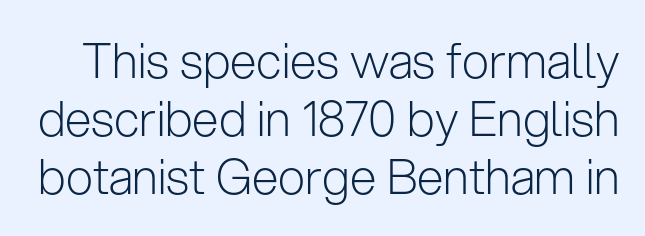
{"serif": "no", "italic": "no", "bold": "no", "weight": "light", "width": "normal", "stroke_contrast": "low", "x_height": "medium", "monospaced": "no", "underline": "no", "line_spacing_ratio": 1.21, "letter_spacing": "normal", "letter_spacing_em": 0.0, "glyph_px": 48}
